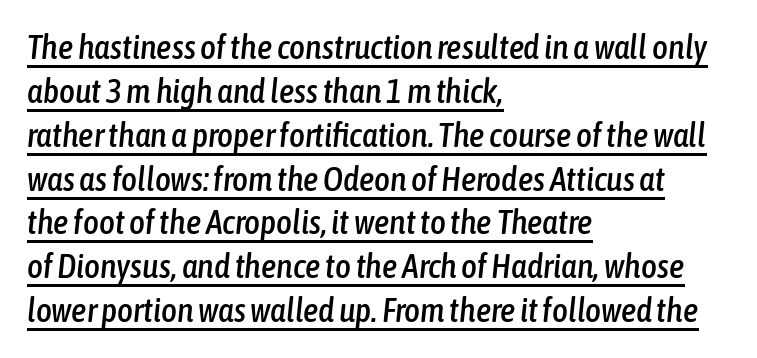
The image shows 34 px condensed type, italic (leaning right); set left-aligned, normal line spacing (1.29x), normal letter spacing, underlined; low stroke contrast and a medium x-height.
